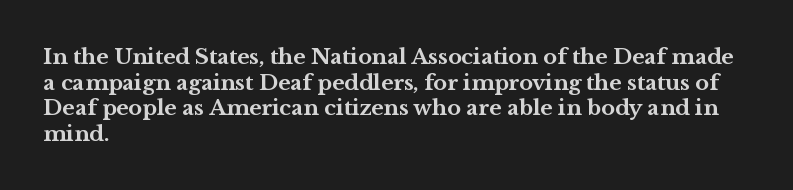
The image shows 21 px bold type, upright; set left-aligned, line spacing 1.22x, normal letter spacing, not underlined.
